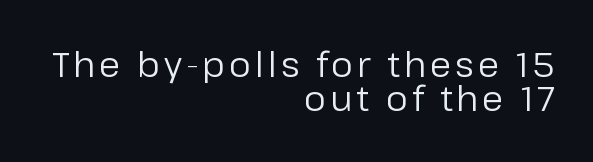
The image shows 35 px regular-weight sans-serif type, upright; set right-aligned, tight line spacing (0.98x), not underlined; low stroke contrast and a medium x-height.
